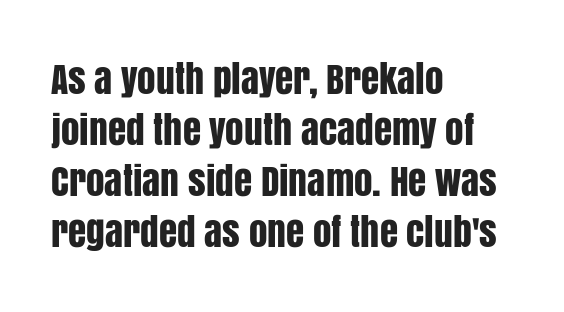
The image shows 37 px condensed sans-serif type, upright; set left-aligned, normal line spacing (1.38x), normal letter spacing, not underlined; low stroke contrast and a large x-height.
